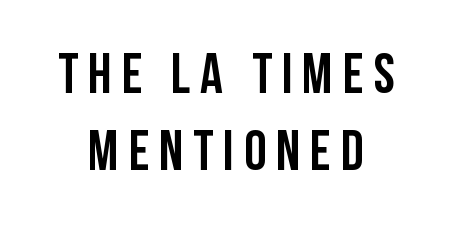
{"serif": "no", "italic": "no", "width": "condensed", "stroke_contrast": "low", "x_height": "large", "monospaced": "no", "underline": "no", "align": "center", "line_spacing": "normal", "line_spacing_ratio": 1.38, "glyph_px": 56}
